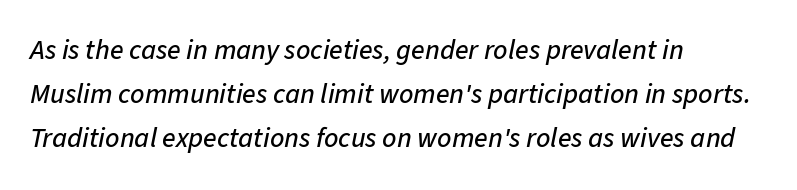
{"italic": "yes", "lean": "right", "slant_degrees": 11, "width": "normal", "stroke_contrast": "low", "x_height": "medium", "monospaced": "no", "underline": "no", "align": "left", "line_spacing": "normal", "line_spacing_ratio": 1.58, "letter_spacing": "normal", "letter_spacing_em": 0.0, "glyph_px": 28}
